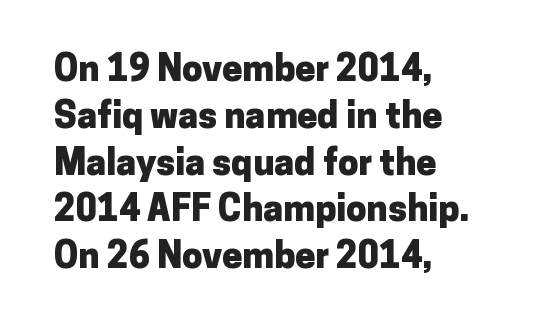
Font category for this specimen: sans-serif. These lines are rendered in a variable-pitch font. Notice how thick the strokes are: this is what a full bold looks like. How are the letters spaced? Ordinarily, with no added tracking. Line starts are locked; line ends wander.
